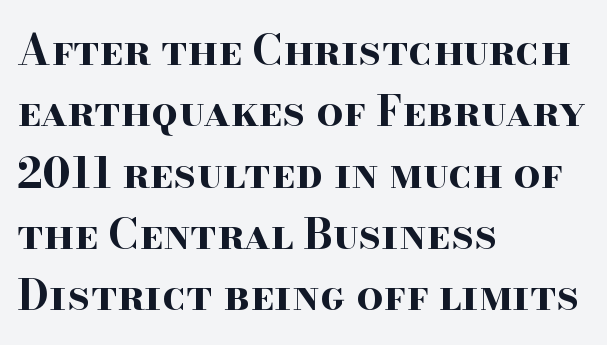
The image shows 42 px bold, wide serif type, upright; set left-aligned, normal line spacing (1.46x), normal letter spacing, not underlined; high stroke contrast and a small x-height.
